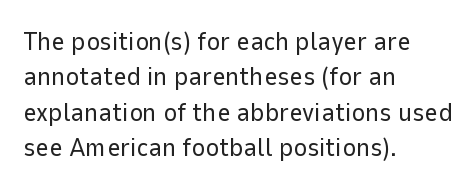
The image shows 26 px text type, upright; set left-aligned, normal line spacing (1.36x), normal letter spacing, not underlined.
